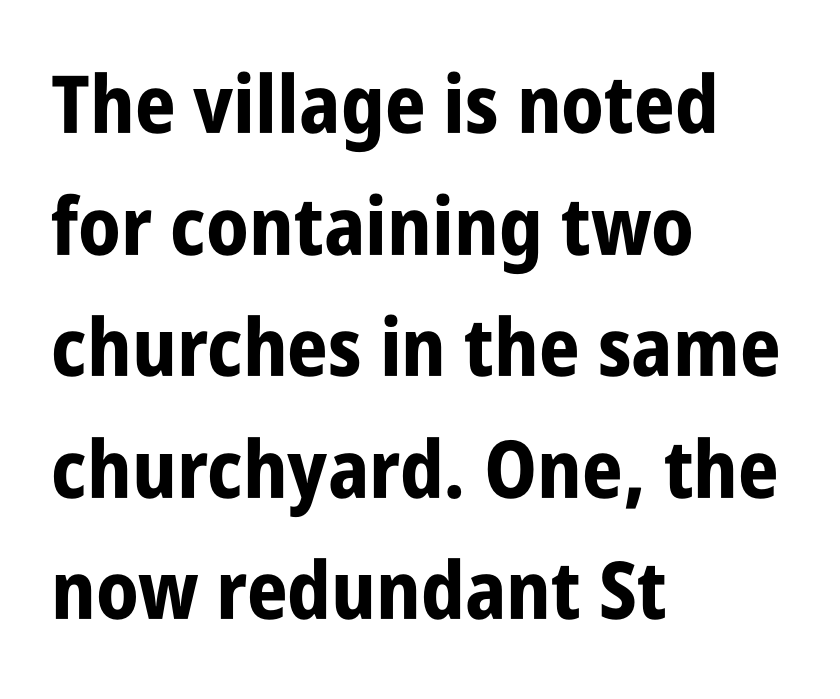
The image shows 80 px bold, condensed sans-serif type, upright; set left-aligned, normal line spacing (1.52x), normal letter spacing, not underlined; low stroke contrast and a large x-height.
